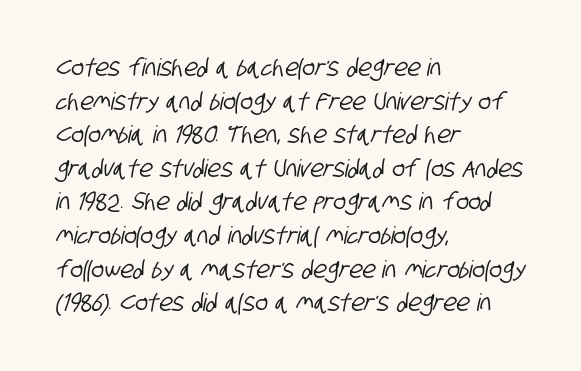
{"underline": "no", "align": "left", "line_spacing": "normal", "line_spacing_ratio": 1.4, "letter_spacing": "normal", "letter_spacing_em": 0.0, "glyph_px": 24}
